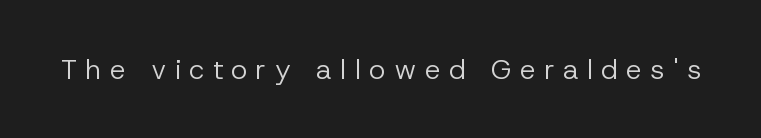
Q: Is the text bold? A: No.
Q: Is the text italic (slanted)? A: No, it is upright.
Q: Is the typeface a serif or a sans-serif typeface? A: Sans-serif.
Q: Is the text underlined? A: No.
Q: Is the spacing between letters normal or unusually wide? A: Unusually wide.
Q: Width (condensed, normal, or wide)? A: Normal.
Q: Stroke contrast? A: Low.
Q: x-height? A: Medium.
Q: Monospaced? A: No.
